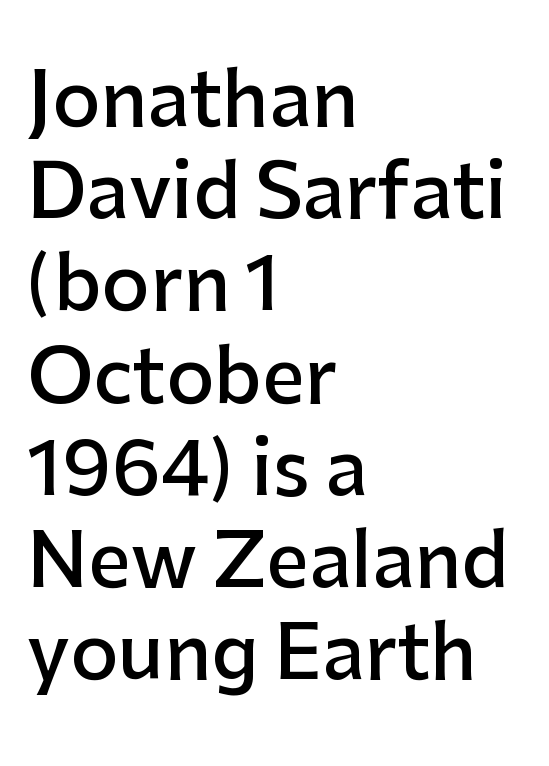
{"serif": "no", "italic": "no", "bold": "semi", "weight": "semibold", "width": "normal", "stroke_contrast": "low", "x_height": "medium", "monospaced": "no", "underline": "no", "align": "left", "line_spacing_ratio": 1.23, "letter_spacing": "normal", "letter_spacing_em": 0.0, "glyph_px": 75}
